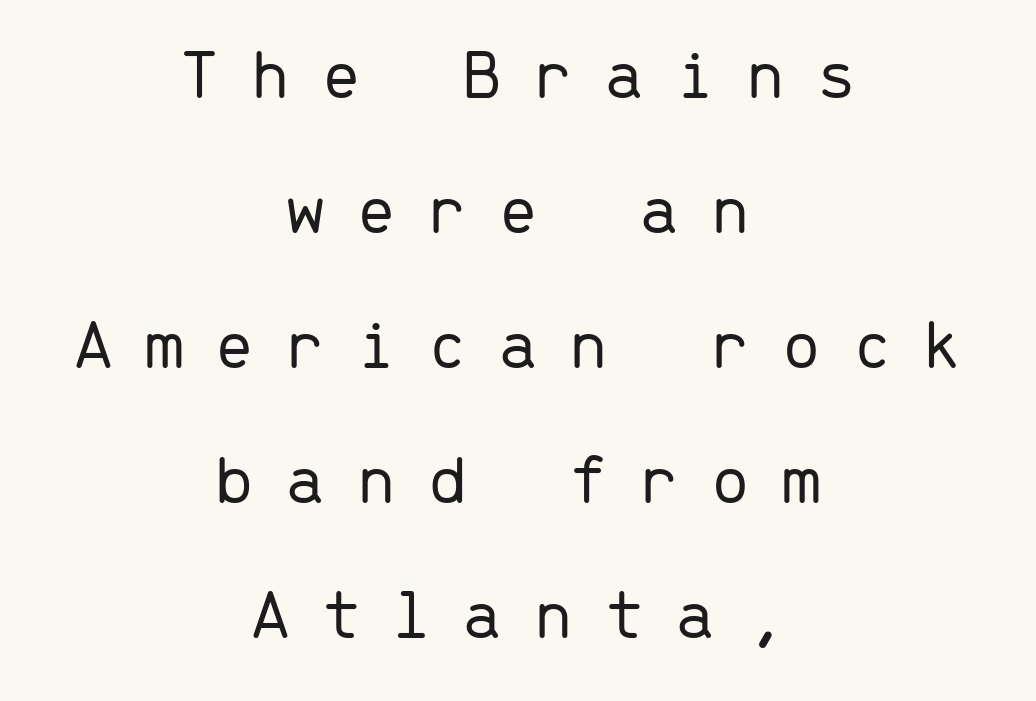
Q: Is the text bold? A: No.
Q: Is the text italic (slanted)? A: No, it is upright.
Q: Is the typeface a serif or a sans-serif typeface? A: Sans-serif.
Q: Is the text underlined? A: No.
Q: How is the paragraph aligned? A: Centered.
Q: Is the spacing between letters normal or unusually wide? A: Unusually wide.
Q: Width (condensed, normal, or wide)? A: Normal.
Q: Stroke contrast? A: Low.
Q: x-height? A: Medium.
Q: Monospaced? A: Yes.
